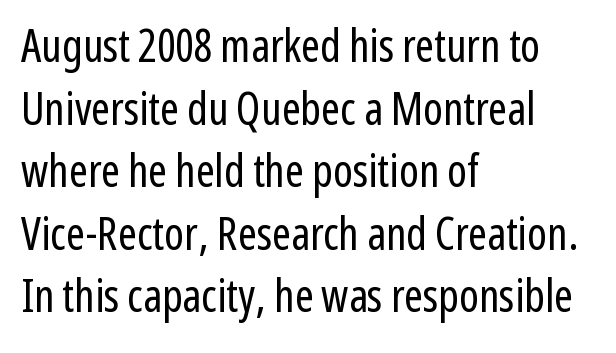
{"serif": "no", "italic": "no", "bold": "no", "weight": "regular", "width": "condensed", "stroke_contrast": "low", "x_height": "medium", "monospaced": "no", "underline": "no", "align": "left", "line_spacing": "normal", "line_spacing_ratio": 1.39, "letter_spacing": "normal", "letter_spacing_em": 0.0, "glyph_px": 45}
